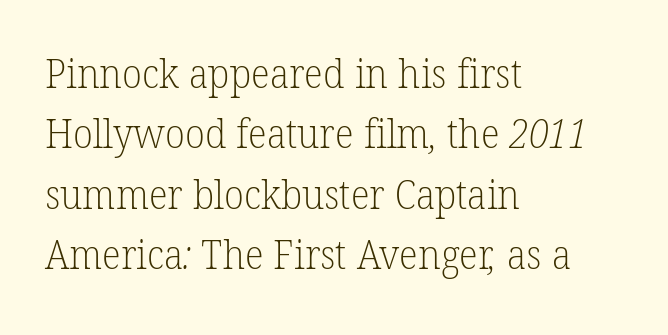
The image shows 40 px light serif type; set left-aligned, normal line spacing (1.51x), normal letter spacing, not underlined; low stroke contrast and a medium x-height.
